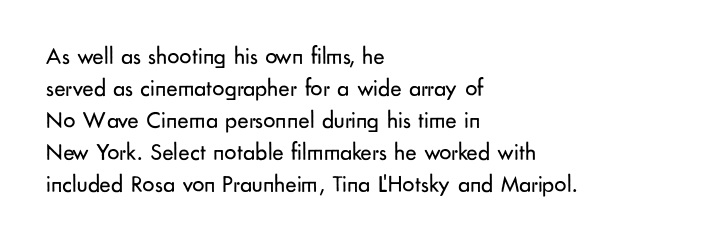
The image shows 24 px text type, upright; set left-aligned, normal line spacing (1.33x), normal letter spacing, not underlined.
